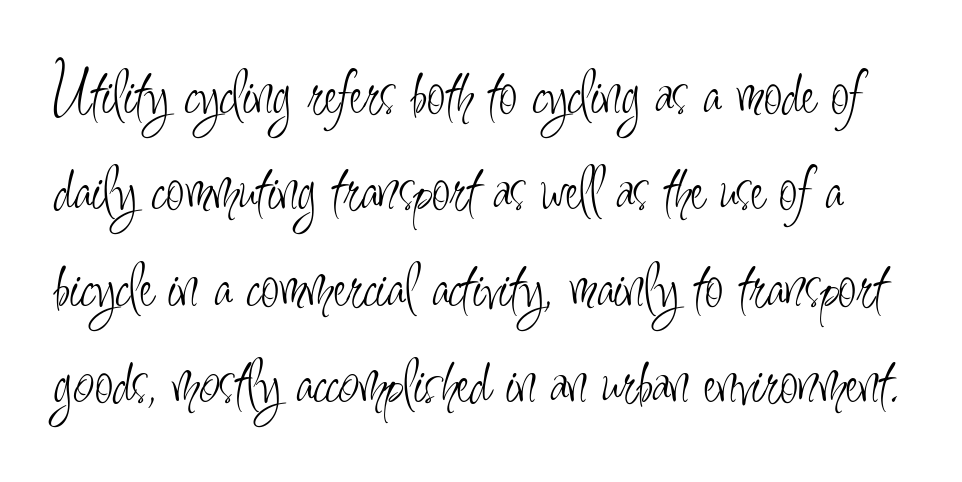
{"serif": "no", "bold": "no", "weight": "light", "width": "condensed", "stroke_contrast": "low", "x_height": "small", "monospaced": "no", "underline": "no", "line_spacing": "normal", "line_spacing_ratio": 1.44, "letter_spacing": "normal", "letter_spacing_em": 0.0, "glyph_px": 67}
